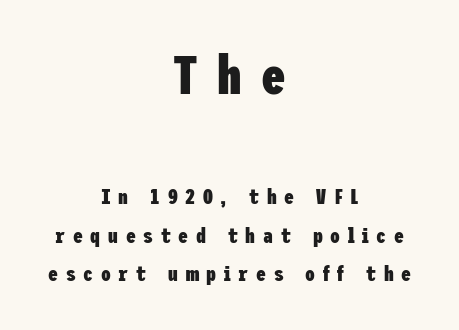
Q: Is the text bold? A: Yes.
Q: Is the text italic (slanted)? A: No, it is upright.
Q: Is the typeface a serif or a sans-serif typeface? A: Sans-serif.
Q: Is the text underlined? A: No.
Q: How is the paragraph aligned? A: Centered.
Q: Is the spacing between letters normal or unusually wide? A: Unusually wide.
Q: Which block of text is set in a larger size, the first (top) or the second (bottom)? A: The first (top) one.
Q: Width (condensed, normal, or wide)? A: Condensed.
Q: Stroke contrast? A: Low.
Q: x-height? A: Medium.
